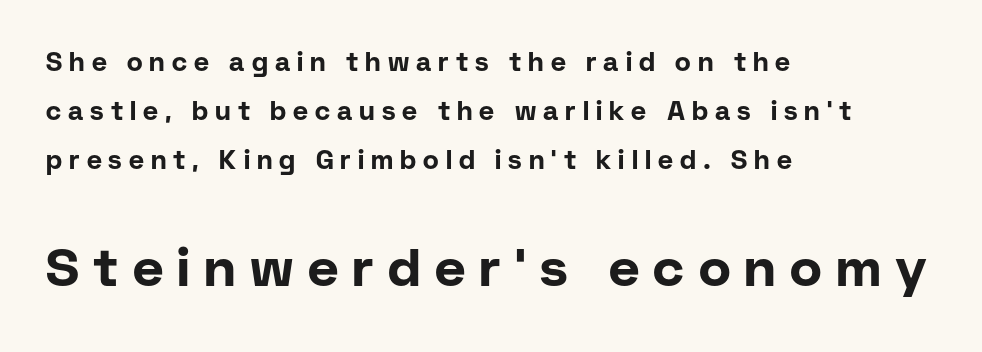
Q: Is the text bold? A: Yes.
Q: Is the text italic (slanted)? A: No, it is upright.
Q: Is the typeface a serif or a sans-serif typeface? A: Sans-serif.
Q: Is the text underlined? A: No.
Q: How is the paragraph aligned? A: Left-aligned.
Q: Is the spacing between letters normal or unusually wide? A: Unusually wide.
Q: Which block of text is set in a larger size, the first (top) or the second (bottom)? A: The second (bottom) one.
Q: Width (condensed, normal, or wide)? A: Normal.
Q: Stroke contrast? A: Low.
Q: x-height? A: Medium.
Q: Monospaced? A: No.
